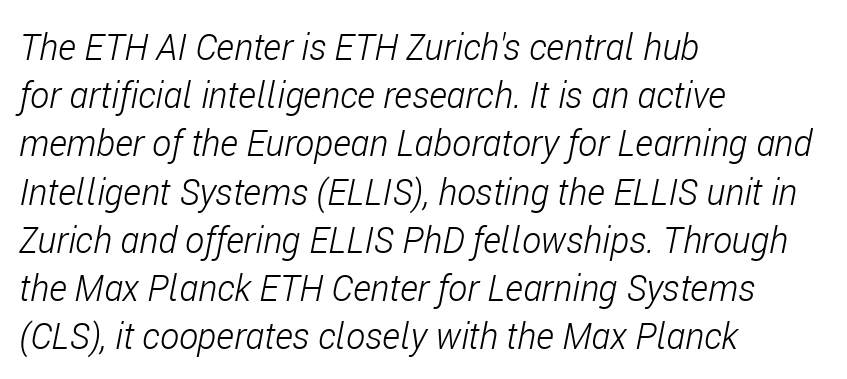
{"italic": "yes", "lean": "right", "slant_degrees": 11, "bold": "no", "weight": "light", "width": "condensed", "stroke_contrast": "low", "x_height": "medium", "monospaced": "no", "underline": "no", "align": "left", "line_spacing": "normal", "line_spacing_ratio": 1.34, "letter_spacing": "normal", "letter_spacing_em": 0.0, "glyph_px": 36}
